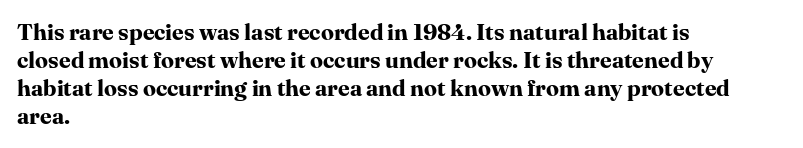
The image shows 23 px bold type, upright; set left-aligned, line spacing 1.22x, normal letter spacing, not underlined.
